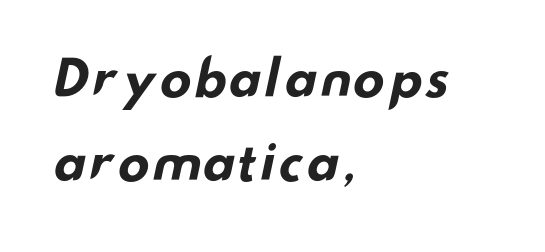
The image shows 48 px bold, wide sans-serif type; set left-aligned, line spacing 1.76x, normal letter spacing, not underlined; low stroke contrast and a small x-height.
